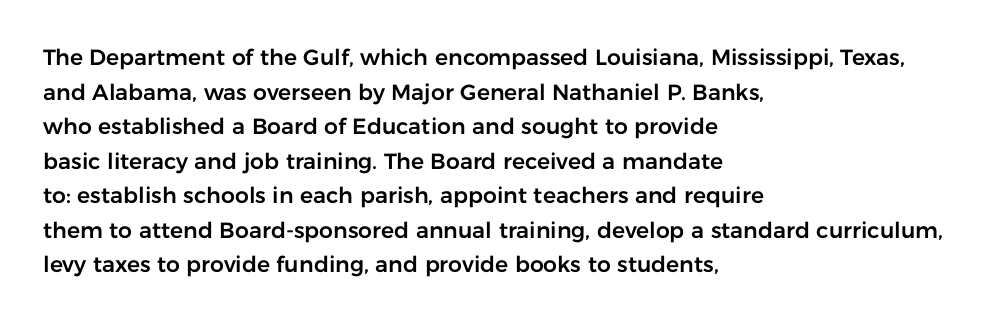
{"italic": "no", "underline": "no", "align": "left", "line_spacing": "normal", "line_spacing_ratio": 1.57, "letter_spacing": "normal", "letter_spacing_em": 0.0, "glyph_px": 22}
